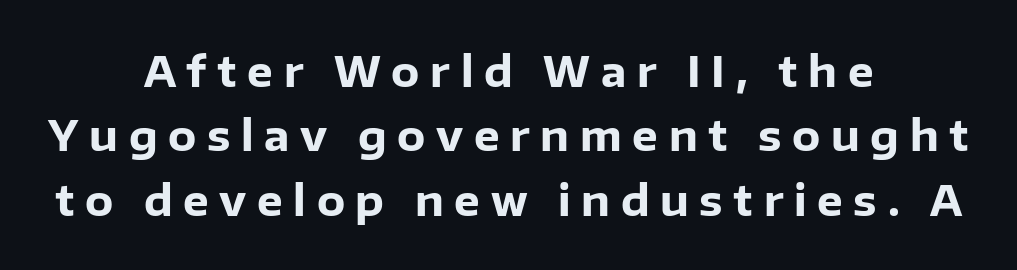
The glyphs have the mass of a bold cut. Inter-character spacing is expanded well beyond the font's built-in metrics. Descenders are the only things crossing below the line. Observe the absence of serifs on each vertical stroke in this sample. Think of a printed novel: that variable character pitch is what you see here. A student would call this center alignment; a typographer would say set centered.
